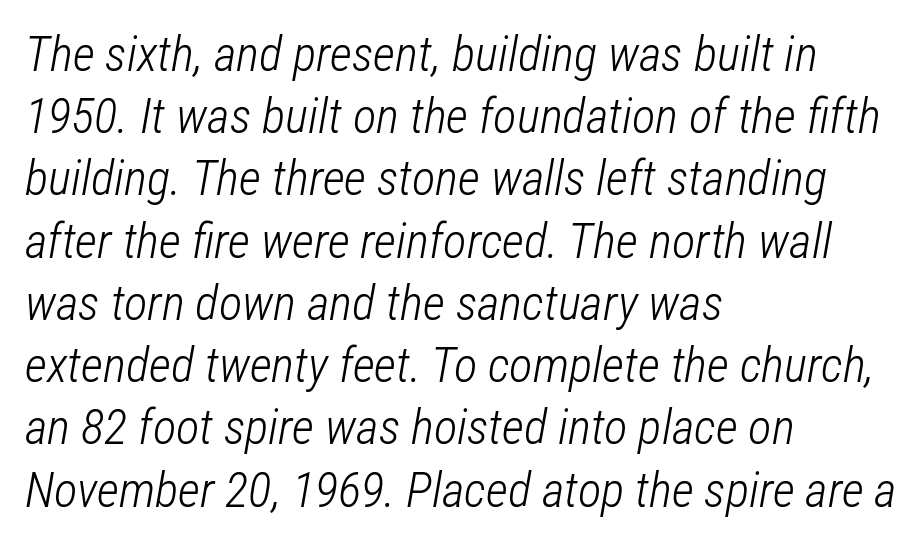
Q: Is the text bold? A: No.
Q: Is the text italic (slanted)? A: Yes, it leans right by about 12 degrees.
Q: Is the text underlined? A: No.
Q: How is the paragraph aligned? A: Left-aligned.
Q: Is the spacing between letters normal or unusually wide? A: Normal.
Q: Is the spacing between lines tight, normal or loose? A: Normal.
Q: Width (condensed, normal, or wide)? A: Condensed.
Q: Stroke contrast? A: Low.
Q: x-height? A: Medium.
Q: Monospaced? A: No.
